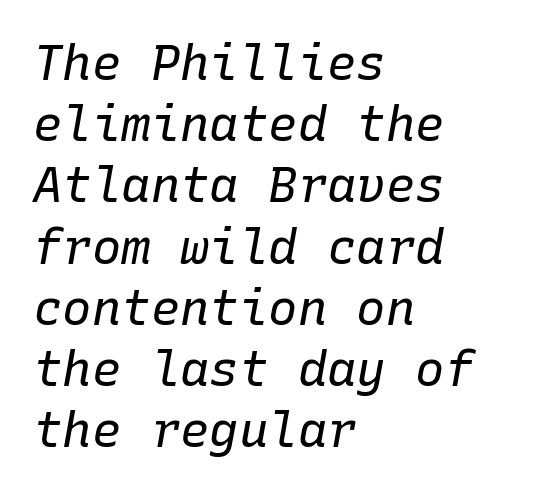
Note the uniform advance width — an 'i' takes as much space as an 'm'. Notice how the passage keeps a crisp vertical edge on the left only. Counters stay open thanks to moderate or lighter strokes. Observe the lean: these are italic letterforms.
